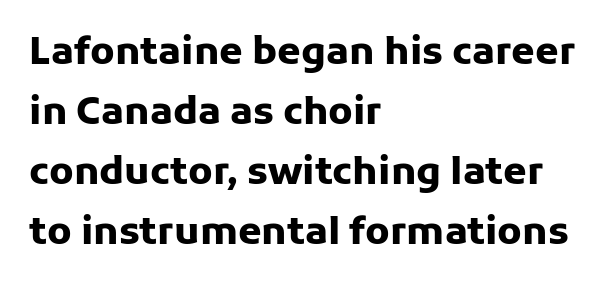
The image shows 38 px heavy sans-serif type, upright; set left-aligned, normal line spacing (1.58x), normal letter spacing, not underlined; low stroke contrast and a medium x-height.
